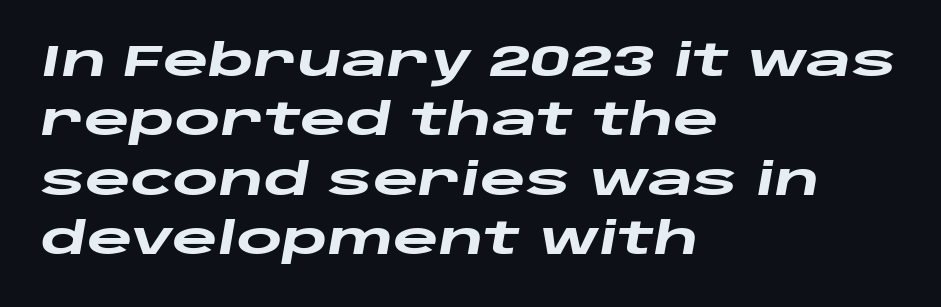
{"italic": "yes", "lean": "right", "slant_degrees": 10, "bold": "yes", "weight": "heavy", "width": "wide", "stroke_contrast": "low", "x_height": "large", "monospaced": "no", "underline": "no", "align": "left", "line_spacing": "normal", "line_spacing_ratio": 1.35, "letter_spacing": "normal", "letter_spacing_em": 0.0, "glyph_px": 44}
